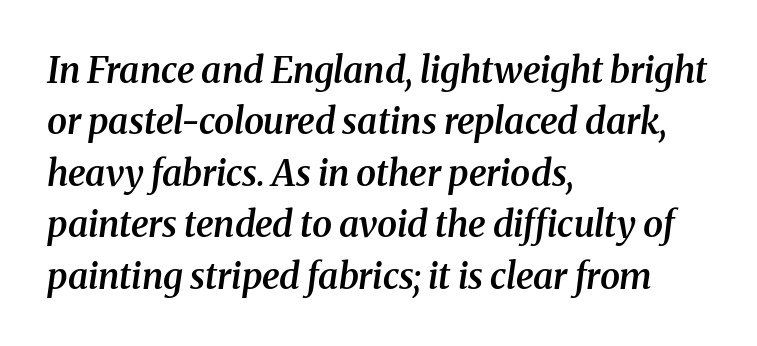
Q: Is the text bold? A: Semi-bold.
Q: Is the text italic (slanted)? A: Yes, it leans right by about 8 degrees.
Q: Is the typeface a serif or a sans-serif typeface? A: Serif.
Q: Is the text underlined? A: No.
Q: How is the paragraph aligned? A: Left-aligned.
Q: Is the spacing between letters normal or unusually wide? A: Normal.
Q: Is the spacing between lines tight, normal or loose? A: Normal.
Q: Width (condensed, normal, or wide)? A: Normal.
Q: Stroke contrast? A: Medium.
Q: x-height? A: Medium.
Q: Monospaced? A: No.
